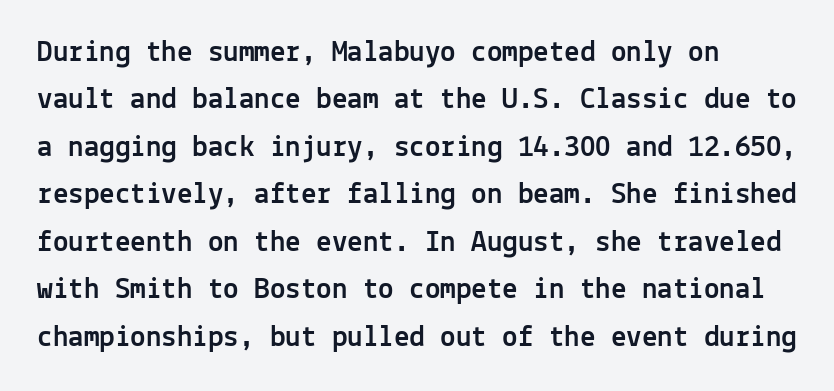
Rendered with straight, roman letterforms. These lines are rendered in a fixed-pitch font. This sample keeps an unexceptional amount of space between lines. Unlike a traditional serif, this face leaves its strokes unadorned.
